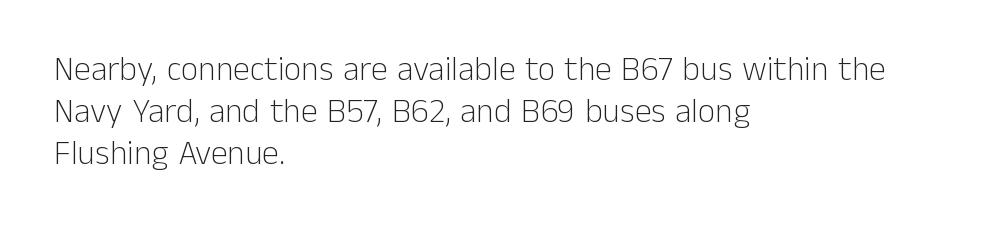
The image shows 34 px light sans-serif type, upright; set left-aligned, line spacing 1.23x, normal letter spacing, not underlined; low stroke contrast and a medium x-height.
